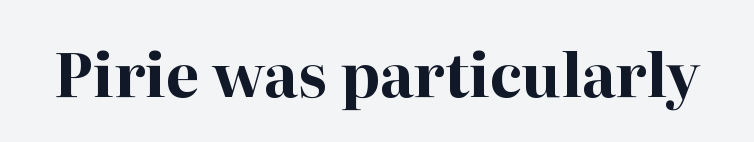
{"serif": "yes", "italic": "no", "bold": "yes", "weight": "bold", "width": "normal", "stroke_contrast": "high", "x_height": "medium", "monospaced": "no", "underline": "no", "letter_spacing": "normal", "letter_spacing_em": 0.0, "glyph_px": 60}
